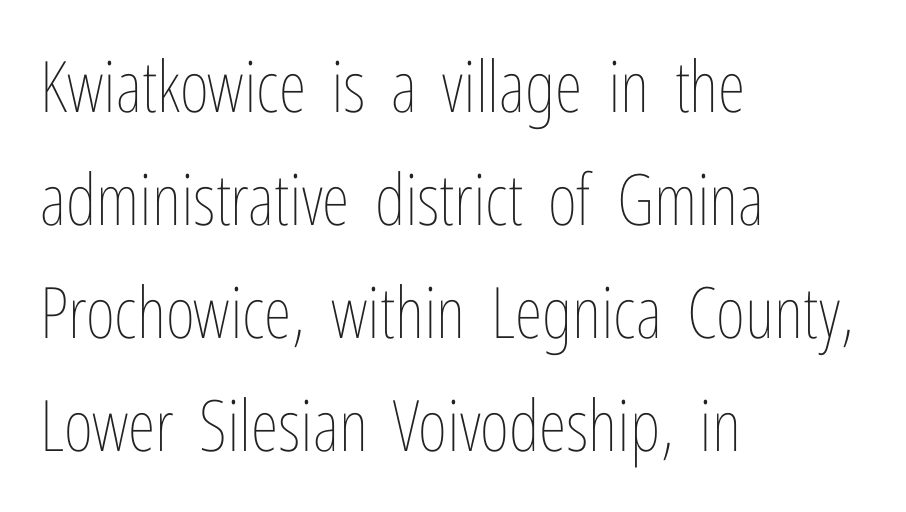
Q: Is the text bold? A: No.
Q: Is the text italic (slanted)? A: No, it is upright.
Q: Is the text underlined? A: No.
Q: How is the paragraph aligned? A: Left-aligned.
Q: Is the spacing between letters normal or unusually wide? A: Normal.
Q: Is the spacing between lines tight, normal or loose? A: Normal.
Q: Width (condensed, normal, or wide)? A: Condensed.
Q: Stroke contrast? A: Low.
Q: x-height? A: Medium.
Q: Monospaced? A: No.
